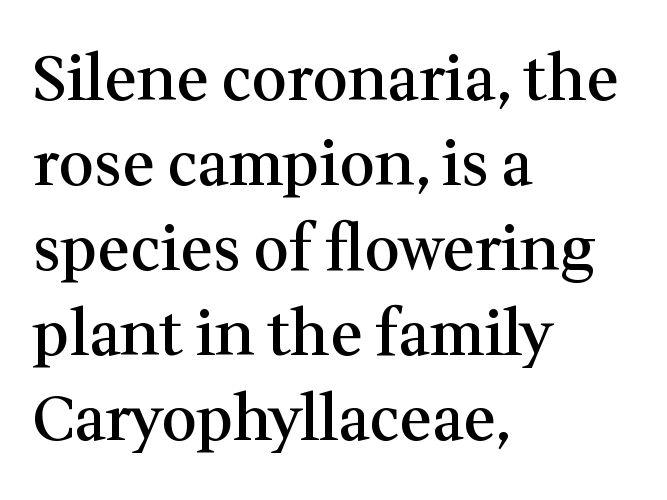
The image shows 62 px semibold serif type, upright; set left-aligned, normal line spacing (1.37x), normal letter spacing, not underlined; medium stroke contrast and a medium x-height.
